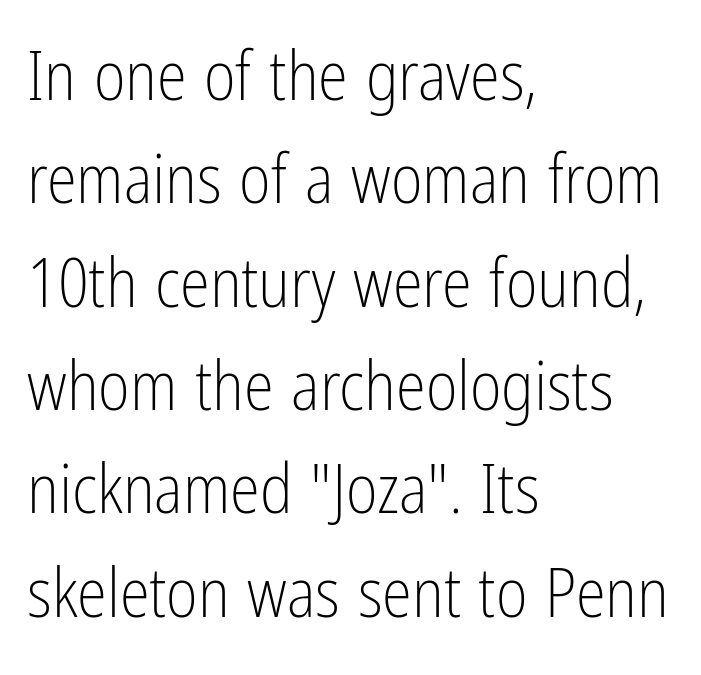
{"serif": "no", "italic": "no", "bold": "no", "weight": "light", "width": "condensed", "stroke_contrast": "low", "x_height": "medium", "monospaced": "no", "underline": "no", "align": "left", "line_spacing": "normal", "line_spacing_ratio": 1.52, "letter_spacing": "normal", "letter_spacing_em": 0.0, "glyph_px": 68}
